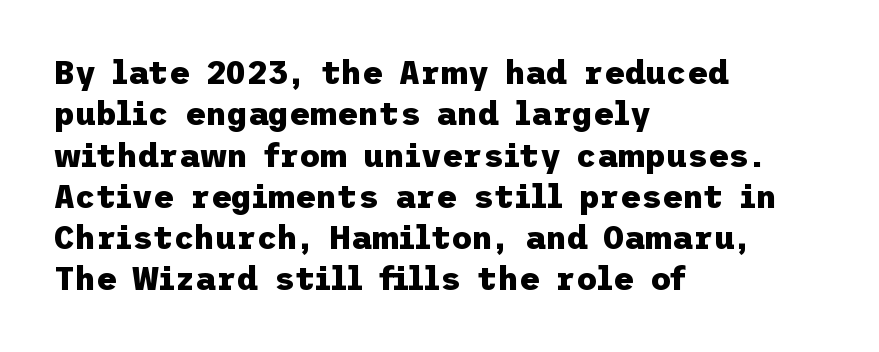
Q: Is the text bold? A: Yes.
Q: Is the text italic (slanted)? A: No, it is upright.
Q: Is the typeface a serif or a sans-serif typeface? A: Sans-serif.
Q: Is the text underlined? A: No.
Q: How is the paragraph aligned? A: Left-aligned.
Q: Is the spacing between letters normal or unusually wide? A: Normal.
Q: Is the spacing between lines tight, normal or loose? A: Normal.
Q: Width (condensed, normal, or wide)? A: Normal.
Q: Stroke contrast? A: Low.
Q: x-height? A: Medium.
